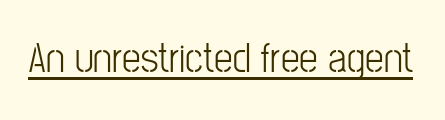
Nope, not italic — everything's standing straight. Decoration check: the copy is underlined. You could not count columns in this text — the font is proportionally spaced. Check where the strokes stop: nothing finishes them off — pure sans.
